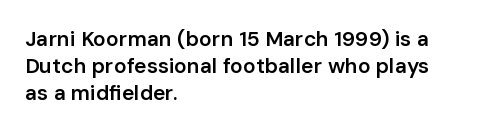
The image shows 21 px text type, upright; set left-aligned, normal line spacing (1.29x), normal letter spacing, not underlined.
